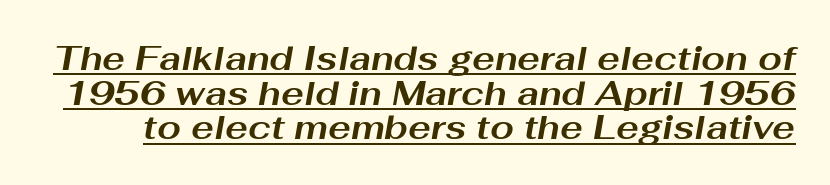
The image shows 34 px bold, wide type, italic (leaning right); set tight line spacing (1.02x), normal letter spacing, underlined; medium stroke contrast and a medium x-height.
